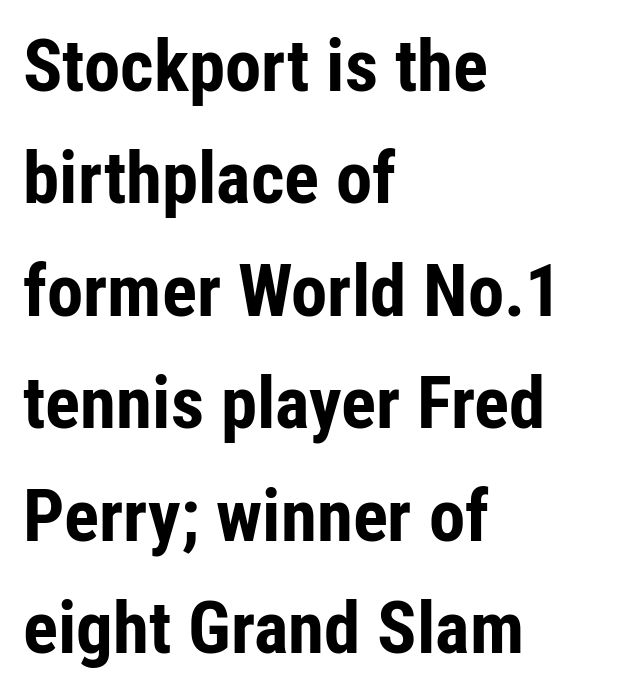
The image shows 73 px bold, condensed sans-serif type, upright; set left-aligned, normal line spacing (1.54x), normal letter spacing, not underlined; low stroke contrast and a medium x-height.
